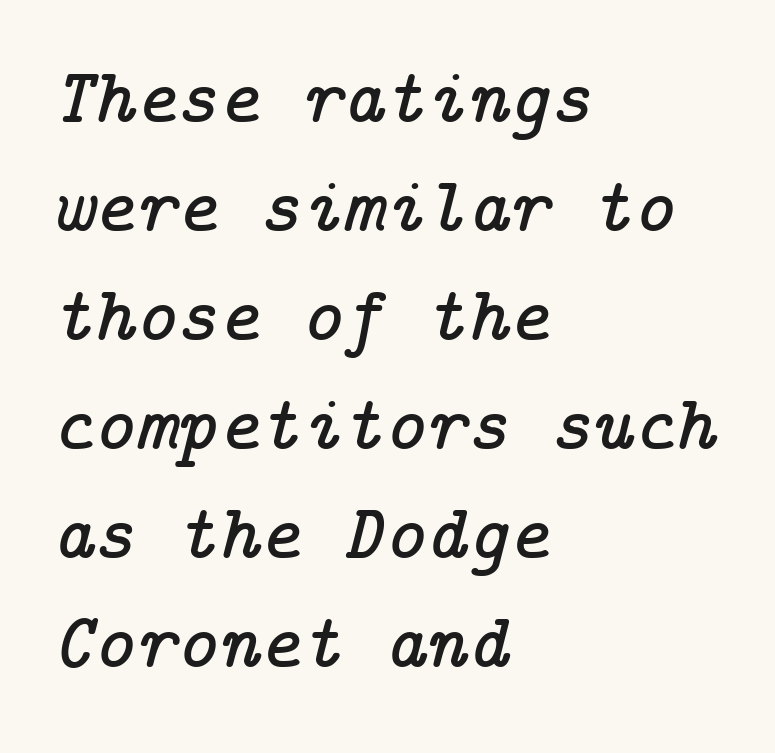
The image shows 79 px serif type, italic (leaning right); set left-aligned, normal line spacing (1.38x), normal letter spacing, not underlined; low stroke contrast and a medium x-height.
